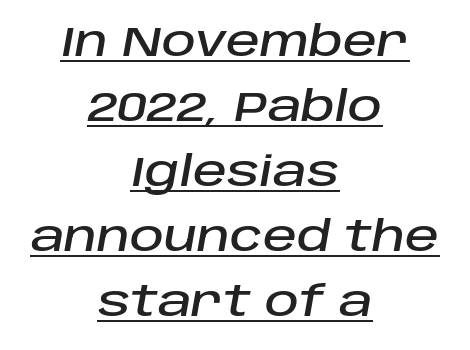
Each letter keeps its own natural width here, so spacing adapts to shape. Baseline-to-baseline distance is the conventional proportion of letter height. Teacher's note: observe the equal gaps on both sides — that is centered alignment. Notice how a bar underscores the lettering throughout.
